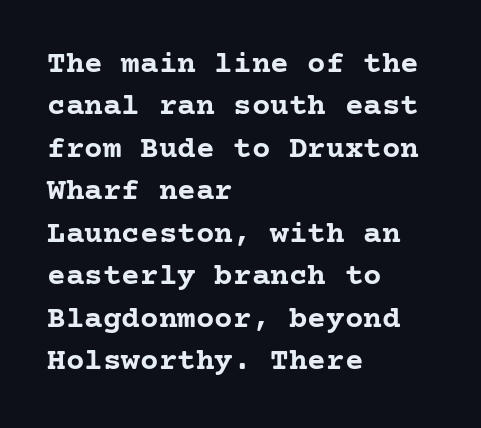
Q: Is the text bold? A: Yes.
Q: Is the text italic (slanted)? A: No, it is upright.
Q: Is the typeface a serif or a sans-serif typeface? A: Serif.
Q: Is the text underlined? A: No.
Q: How is the paragraph aligned? A: Left-aligned.
Q: Is the spacing between letters normal or unusually wide? A: Normal.
Q: Is the spacing between lines tight, normal or loose? A: Normal.
Q: Width (condensed, normal, or wide)? A: Normal.
Q: Stroke contrast? A: Low.
Q: x-height? A: Medium.
